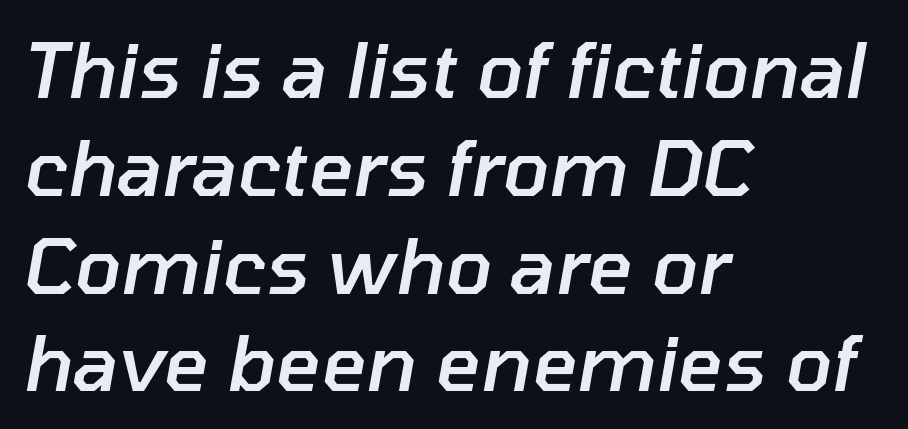
The image shows 77 px semibold type, italic (leaning right); set left-aligned, normal line spacing (1.27x), normal letter spacing, not underlined; low stroke contrast and a medium x-height.
